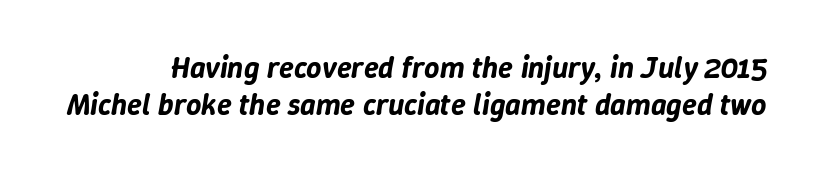
{"italic": "yes", "lean": "right", "slant_degrees": 9, "width": "normal", "stroke_contrast": "low", "x_height": "medium", "monospaced": "no", "underline": "no", "line_spacing_ratio": 1.22, "letter_spacing": "normal", "letter_spacing_em": 0.0, "glyph_px": 30}
